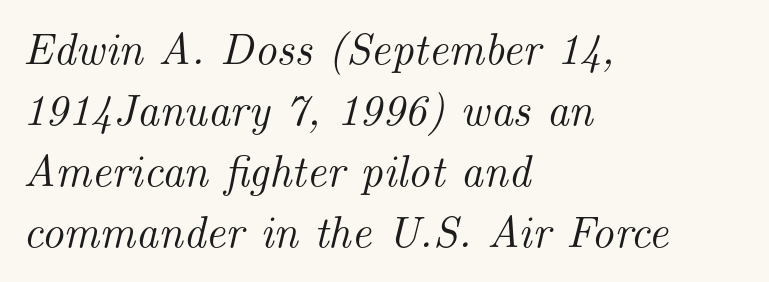
Q: Is the text italic (slanted)? A: Yes, it leans right by about 14 degrees.
Q: Is the typeface a serif or a sans-serif typeface? A: Serif.
Q: Is the text underlined? A: No.
Q: How is the paragraph aligned? A: Left-aligned.
Q: Is the spacing between letters normal or unusually wide? A: Normal.
Q: Is the spacing between lines tight, normal or loose? A: Normal.
Q: Width (condensed, normal, or wide)? A: Normal.
Q: Stroke contrast? A: Medium.
Q: x-height? A: Small.
Q: Monospaced? A: No.
